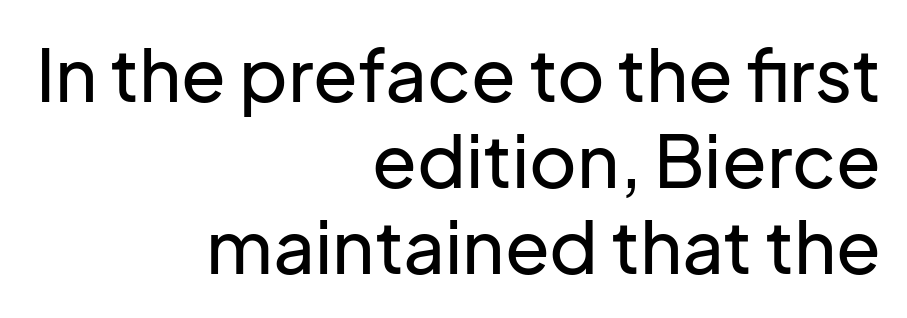
{"serif": "no", "italic": "no", "width": "normal", "stroke_contrast": "low", "x_height": "medium", "monospaced": "no", "underline": "no", "align": "right", "line_spacing_ratio": 1.18, "letter_spacing": "normal", "letter_spacing_em": 0.0, "glyph_px": 73}
